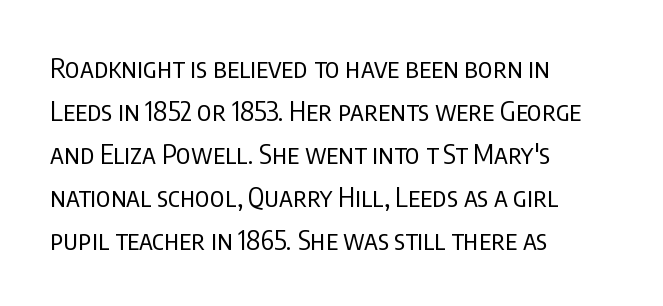
{"italic": "no", "bold": "no", "underline": "no", "align": "left", "line_spacing": "normal", "line_spacing_ratio": 1.59, "letter_spacing": "normal", "letter_spacing_em": 0.0, "glyph_px": 27}
